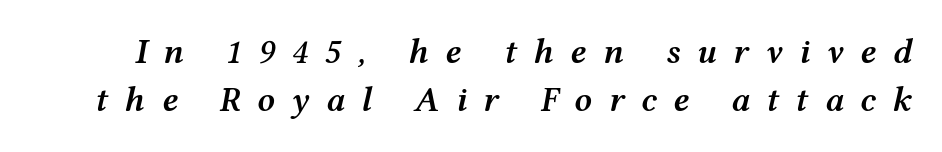
Q: Is the text bold? A: Semi-bold.
Q: Is the text italic (slanted)? A: Yes, it leans right by about 12 degrees.
Q: Is the text underlined? A: No.
Q: Is the spacing between letters normal or unusually wide? A: Unusually wide.
Q: Is the spacing between lines tight, normal or loose? A: Normal.
Q: Width (condensed, normal, or wide)? A: Wide.
Q: Stroke contrast? A: Medium.
Q: x-height? A: Medium.
Q: Monospaced? A: No.
